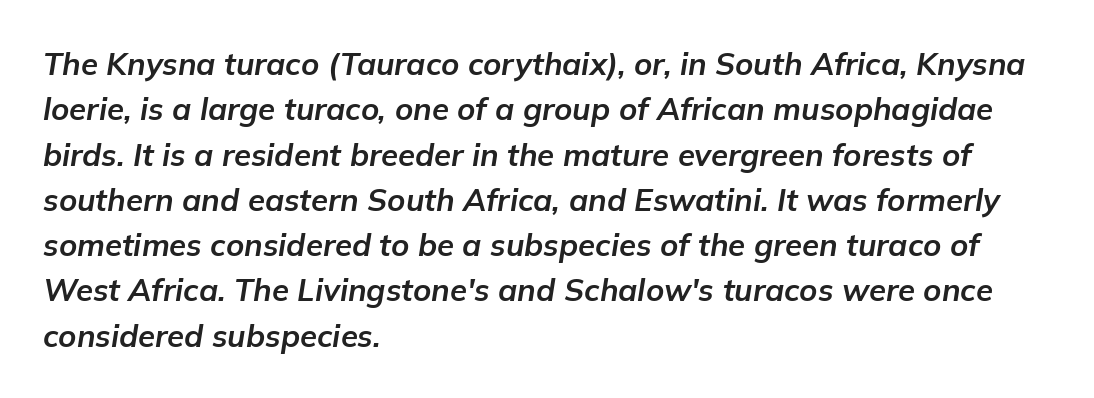
{"italic": "yes", "lean": "right", "slant_degrees": 9, "bold": "yes", "weight": "bold", "width": "normal", "stroke_contrast": "low", "x_height": "medium", "monospaced": "no", "underline": "no", "align": "left", "line_spacing": "normal", "line_spacing_ratio": 1.46, "letter_spacing": "normal", "letter_spacing_em": 0.0, "glyph_px": 31}
